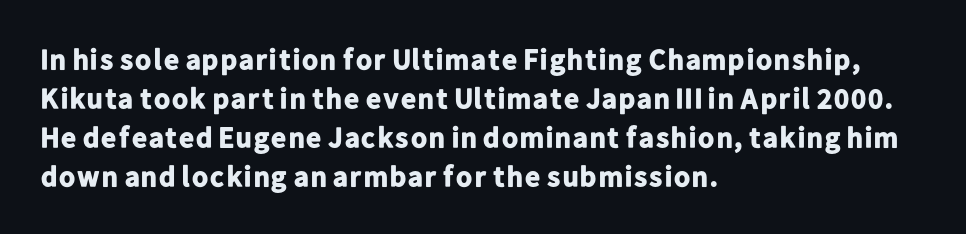
The designer left line spacing at the default. Letters rest on an invisible, unmarked baseline. The compositor pushed each line to the left boundary. The type sits square on the baseline with zero lean. No feet cap the strokes, marking this as sans-serif type.
